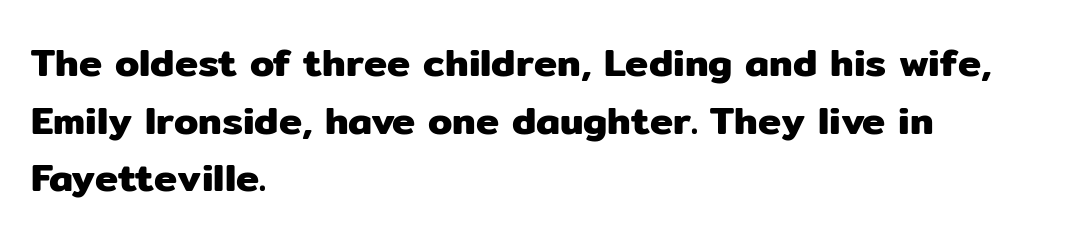
{"serif": "no", "italic": "no", "width": "normal", "stroke_contrast": "low", "x_height": "medium", "monospaced": "no", "underline": "no", "align": "left", "line_spacing": "normal", "line_spacing_ratio": 1.48, "letter_spacing": "normal", "letter_spacing_em": 0.0, "glyph_px": 39}
